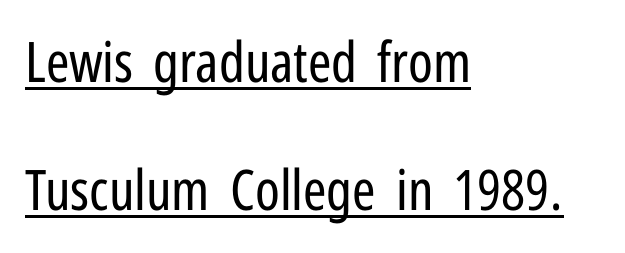
The image shows 56 px regular-weight, condensed sans-serif type, upright; set left-aligned, loose line spacing (2.29x), normal letter spacing, underlined; low stroke contrast and a medium x-height.
